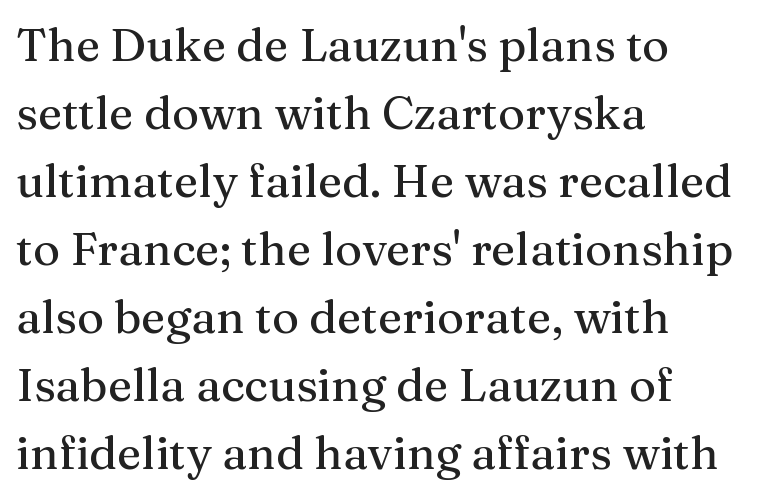
Any mark beneath the type? The region is blank. The passage shown is typed in a proportional face where columns would drift. Letter spacing: default. Alignment: flush left.
